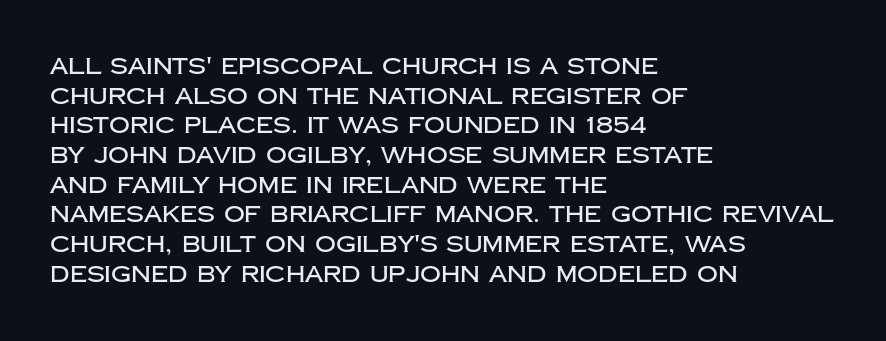
Q: Is the text italic (slanted)? A: No, it is upright.
Q: Is the text underlined? A: No.
Q: How is the paragraph aligned? A: Left-aligned.
Q: Is the spacing between letters normal or unusually wide? A: Normal.
Q: Is the spacing between lines tight, normal or loose? A: Normal.
